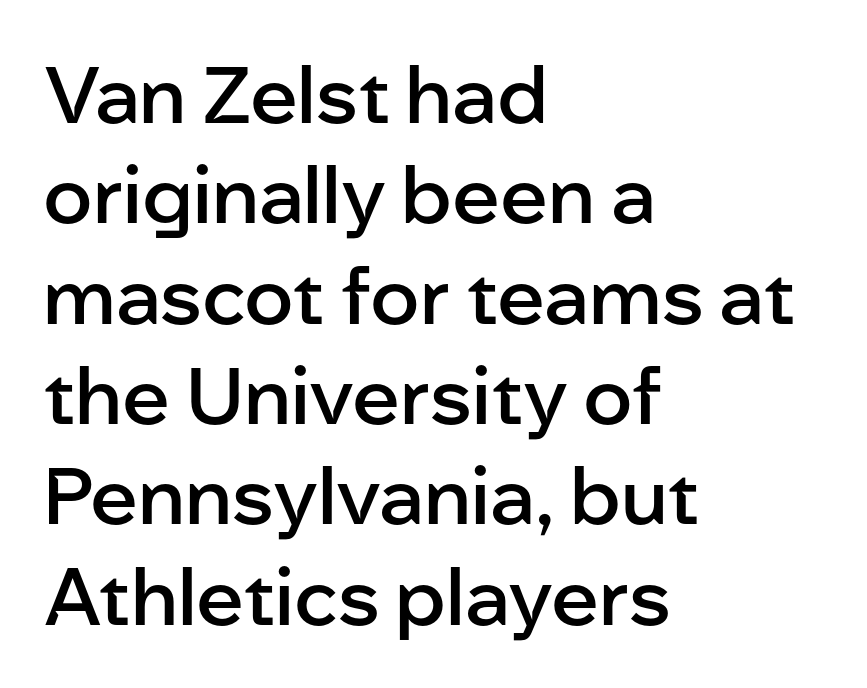
The image shows 79 px semibold sans-serif type, upright; set left-aligned, normal line spacing (1.27x), normal letter spacing, not underlined; low stroke contrast and a medium x-height.
